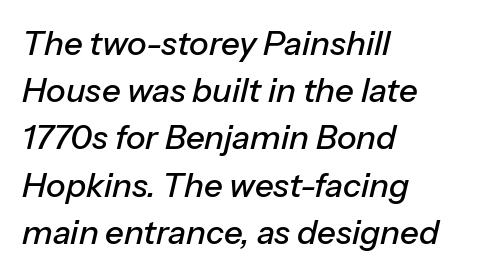
The image shows 33 px text type, italic (leaning right); set left-aligned, normal line spacing (1.43x), normal letter spacing, not underlined; low stroke contrast and a medium x-height.
